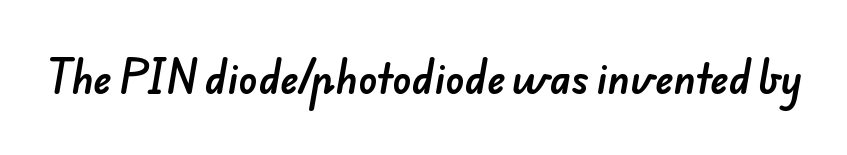
Q: Is the typeface a serif or a sans-serif typeface? A: Sans-serif.
Q: Is the text underlined? A: No.
Q: Is the spacing between letters normal or unusually wide? A: Normal.
Q: Width (condensed, normal, or wide)? A: Normal.
Q: Stroke contrast? A: Low.
Q: x-height? A: Small.
Q: Monospaced? A: No.
